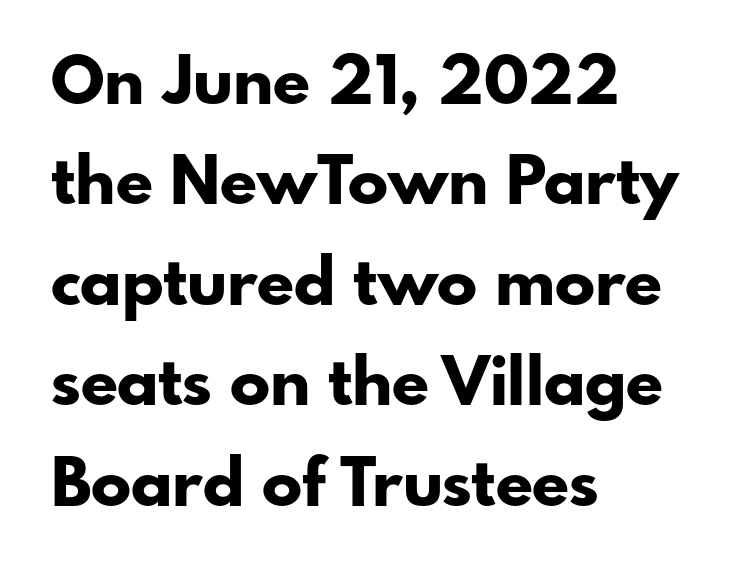
Q: Is the text bold? A: Yes.
Q: Is the text italic (slanted)? A: No, it is upright.
Q: Is the typeface a serif or a sans-serif typeface? A: Sans-serif.
Q: Is the text underlined? A: No.
Q: How is the paragraph aligned? A: Left-aligned.
Q: Is the spacing between letters normal or unusually wide? A: Normal.
Q: Is the spacing between lines tight, normal or loose? A: Normal.
Q: Width (condensed, normal, or wide)? A: Normal.
Q: Stroke contrast? A: Low.
Q: x-height? A: Small.
Q: Monospaced? A: No.
